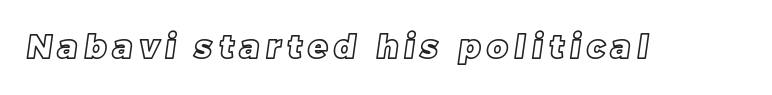
The image shows 32 px text type; set unusually wide letter spacing (+0.2 em), not underlined; a large x-height.
